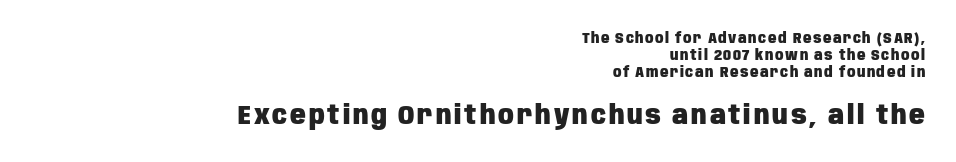
The image shows 26 px bold type, upright; set right-aligned, line spacing 1.21x, not underlined; the second (bottom) block is 1.86x larger.
